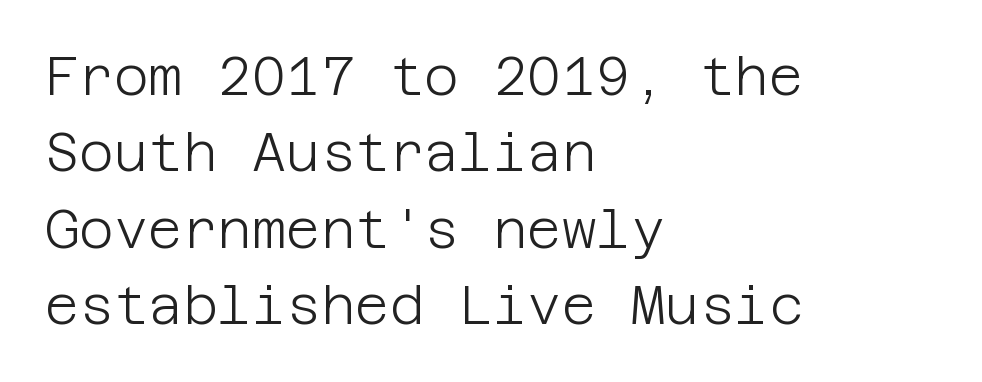
The image shows 53 px light sans-serif type, upright; set left-aligned, normal line spacing (1.44x), normal letter spacing, not underlined; low stroke contrast and a large x-height.
